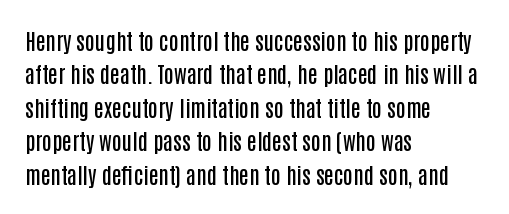
The image shows 22 px text type, upright; set left-aligned, normal line spacing (1.52x), normal letter spacing, not underlined.
